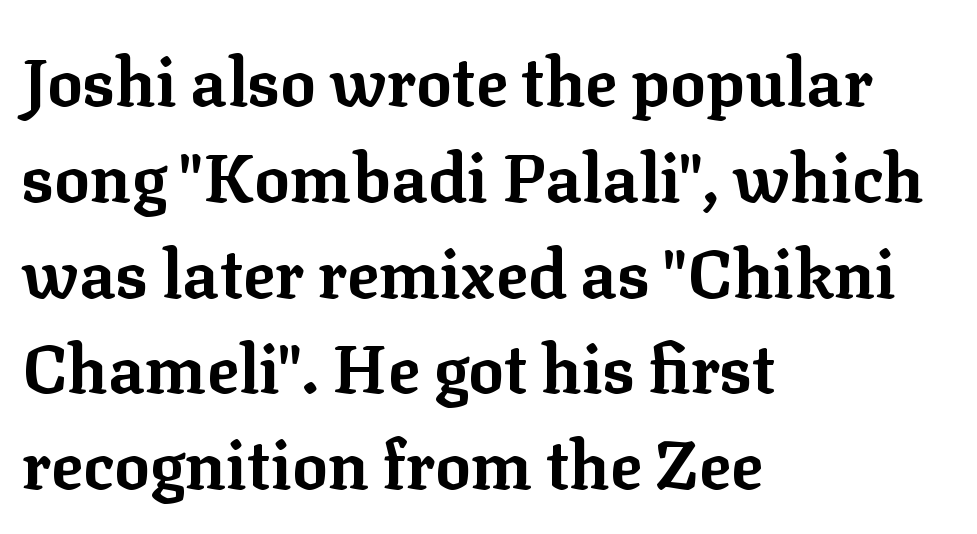
{"serif": "yes", "italic": "no", "bold": "yes", "weight": "bold", "width": "normal", "stroke_contrast": "low", "x_height": "medium", "monospaced": "no", "underline": "no", "align": "left", "line_spacing": "normal", "line_spacing_ratio": 1.43, "letter_spacing": "normal", "letter_spacing_em": 0.0, "glyph_px": 67}
